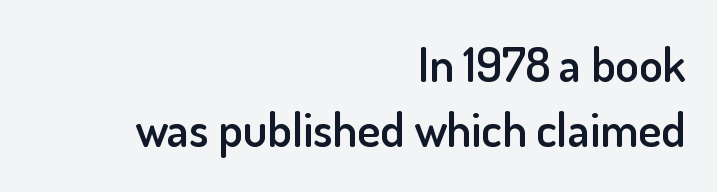
Q: Is the text bold? A: Semi-bold.
Q: Is the text italic (slanted)? A: No, it is upright.
Q: Is the typeface a serif or a sans-serif typeface? A: Sans-serif.
Q: Is the text underlined? A: No.
Q: How is the paragraph aligned? A: Right-aligned.
Q: Is the spacing between letters normal or unusually wide? A: Normal.
Q: Is the spacing between lines tight, normal or loose? A: Normal.
Q: Width (condensed, normal, or wide)? A: Normal.
Q: Stroke contrast? A: Low.
Q: x-height? A: Small.
Q: Monospaced? A: No.
